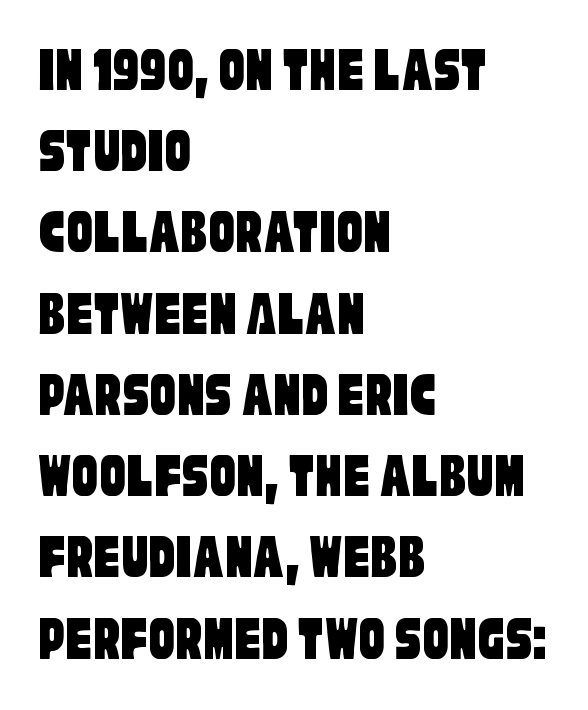
{"serif": "no", "width": "condensed", "stroke_contrast": "low", "x_height": "large", "monospaced": "no", "underline": "no", "align": "left", "line_spacing": "normal", "line_spacing_ratio": 1.25, "letter_spacing": "normal", "letter_spacing_em": 0.0, "glyph_px": 65}
